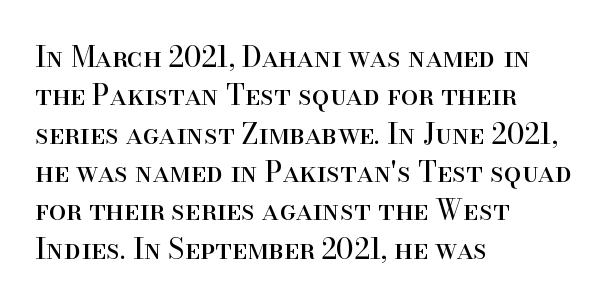
The image shows 28 px regular-weight serif type, upright; set left-aligned, normal line spacing (1.37x), normal letter spacing, not underlined; high stroke contrast and a small x-height.
